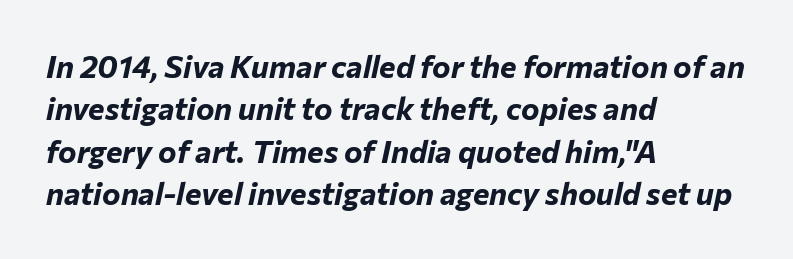
The image shows 31 px bold type, italic (leaning right); set left-aligned, normal line spacing (1.37x), normal letter spacing, not underlined; low stroke contrast and a medium x-height.
